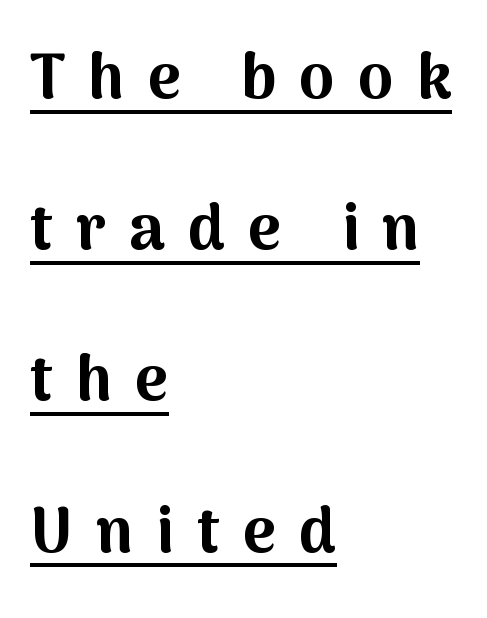
{"serif": "no", "italic": "no", "bold": "yes", "weight": "bold", "width": "normal", "stroke_contrast": "medium", "x_height": "medium", "monospaced": "no", "underline": "yes", "align": "left", "line_spacing": "loose", "line_spacing_ratio": 2.4, "letter_spacing": "wide", "letter_spacing_em": 0.37, "glyph_px": 63}
